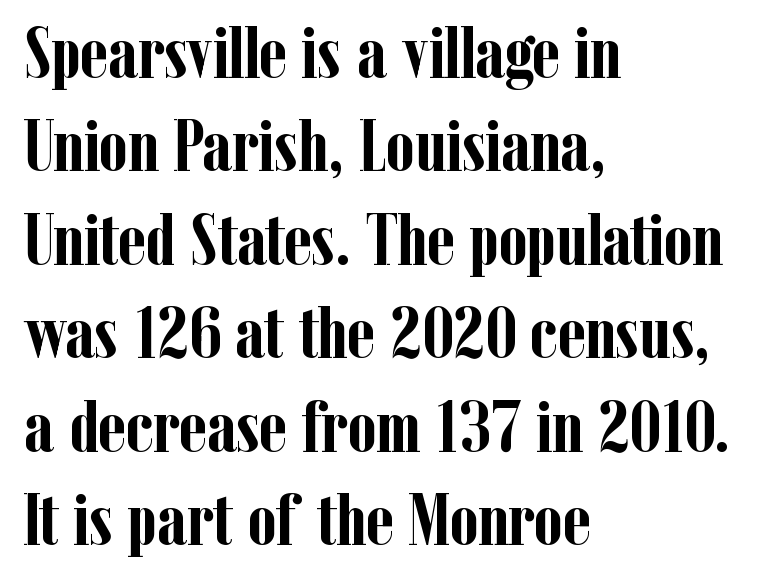
{"serif": "yes", "italic": "no", "bold": "yes", "weight": "semibold", "width": "condensed", "stroke_contrast": "low", "x_height": "medium", "monospaced": "no", "underline": "no", "align": "left", "line_spacing": "normal", "line_spacing_ratio": 1.28, "letter_spacing": "normal", "letter_spacing_em": 0.0, "glyph_px": 73}
